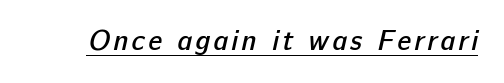
{"serif": "no", "bold": "semi", "weight": "semibold", "width": "normal", "stroke_contrast": "low", "x_height": "medium", "monospaced": "no", "underline": "yes", "glyph_px": 28}
